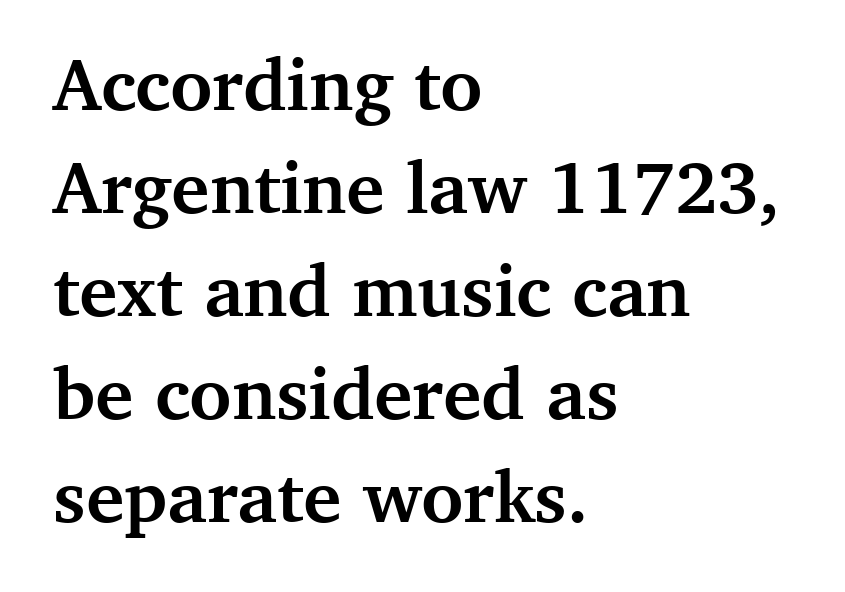
The image shows 73 px semibold serif type, upright; set left-aligned, normal line spacing (1.41x), normal letter spacing, not underlined; medium stroke contrast and a medium x-height.
